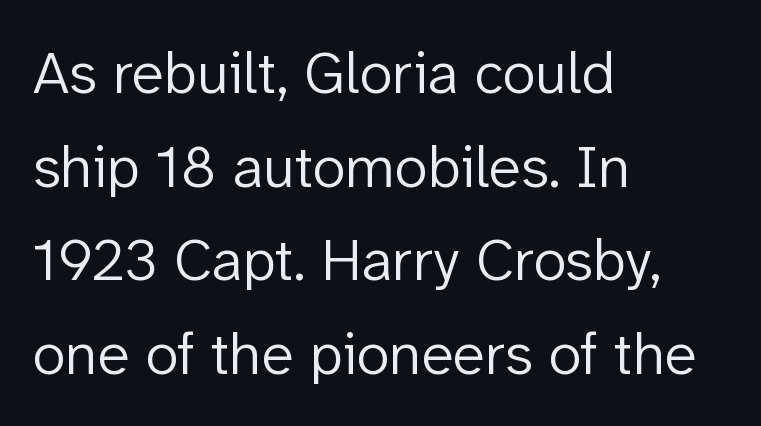
Q: Is the text bold? A: No.
Q: Is the text italic (slanted)? A: No, it is upright.
Q: Is the typeface a serif or a sans-serif typeface? A: Sans-serif.
Q: Is the text underlined? A: No.
Q: How is the paragraph aligned? A: Left-aligned.
Q: Is the spacing between letters normal or unusually wide? A: Normal.
Q: Is the spacing between lines tight, normal or loose? A: Normal.
Q: Width (condensed, normal, or wide)? A: Normal.
Q: Stroke contrast? A: Low.
Q: x-height? A: Medium.
Q: Monospaced? A: No.
